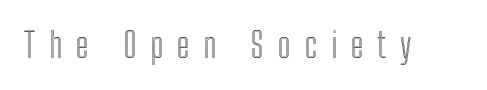
The image shows 34 px condensed type, upright; set unusually wide letter spacing (+0.41 em), not underlined; a medium x-height.
